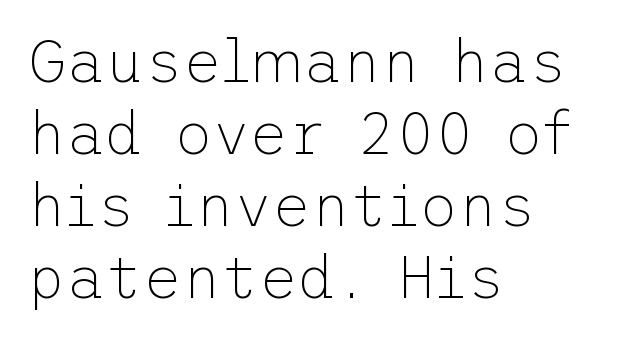
Q: Is the text bold? A: No.
Q: Is the text italic (slanted)? A: No, it is upright.
Q: Is the typeface a serif or a sans-serif typeface? A: Sans-serif.
Q: Is the text underlined? A: No.
Q: How is the paragraph aligned? A: Left-aligned.
Q: Is the spacing between letters normal or unusually wide? A: Normal.
Q: Width (condensed, normal, or wide)? A: Normal.
Q: Stroke contrast? A: Low.
Q: x-height? A: Medium.
